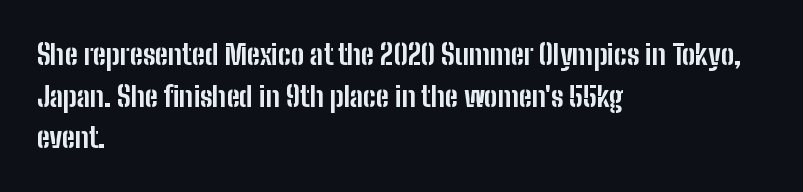
A student would call this left alignment; a typographer would say flush left, rag right. Quick note: underline off. The gaps between neighbouring characters are ordinary and unremarkable. Ascenders rise straight up at ninety degrees.
